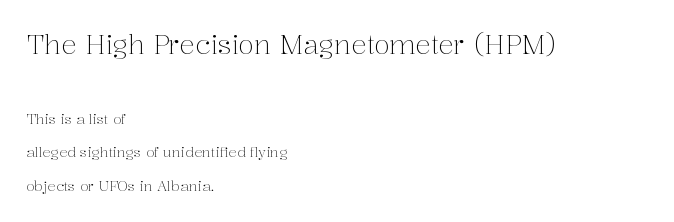
{"italic": "no", "bold": "no", "underline": "no", "align": "left", "line_spacing": "loose", "line_spacing_ratio": 2.39, "letter_spacing": "normal", "letter_spacing_em": 0.0, "larger_block": "first", "size_ratio": 1.86, "glyph_px": 26}
